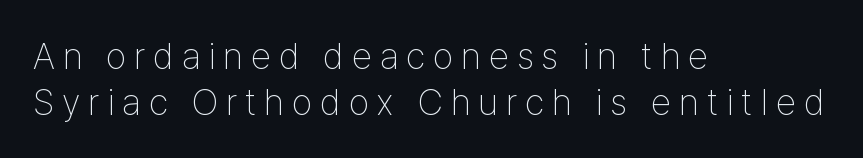
Q: Is the text bold? A: No.
Q: Is the text italic (slanted)? A: No, it is upright.
Q: Is the typeface a serif or a sans-serif typeface? A: Sans-serif.
Q: Is the text underlined? A: No.
Q: How is the paragraph aligned? A: Left-aligned.
Q: Is the spacing between letters normal or unusually wide? A: Unusually wide.
Q: Is the spacing between lines tight, normal or loose? A: Normal.
Q: Width (condensed, normal, or wide)? A: Condensed.
Q: Stroke contrast? A: Low.
Q: x-height? A: Medium.
Q: Monospaced? A: No.
